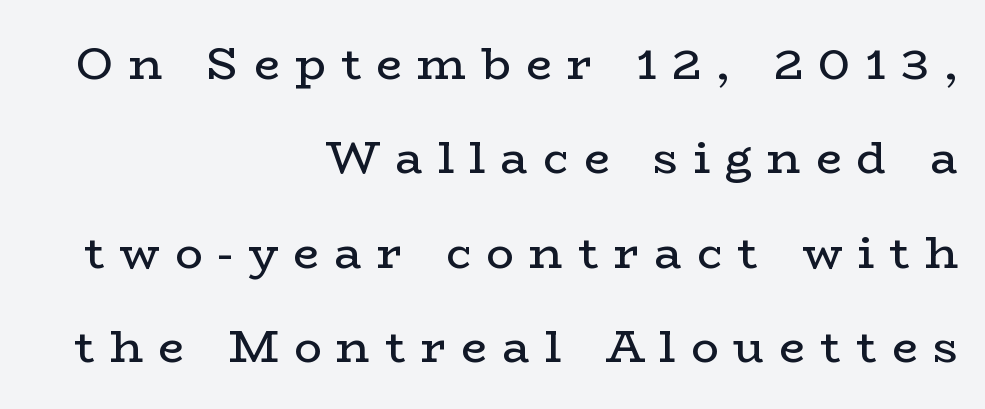
The image shows 46 px regular-weight, wide serif type, upright; set right-aligned, loose line spacing (2.05x), unusually wide letter spacing (+0.33 em), not underlined; low stroke contrast and a medium x-height.
